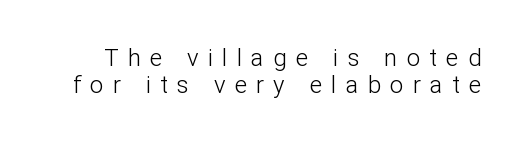
{"italic": "no", "bold": "no", "underline": "no", "line_spacing": "tight", "line_spacing_ratio": 1.13, "letter_spacing": "wide", "letter_spacing_em": 0.38, "glyph_px": 24}
